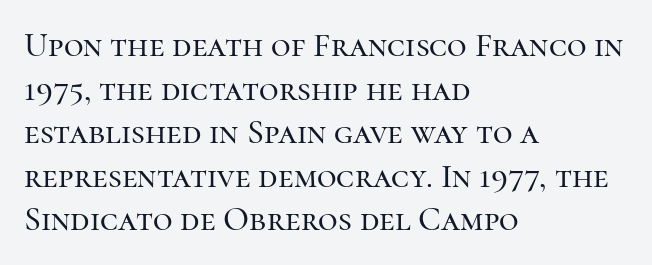
Underline: absent. What stands out about the letter spacing? Nothing — it is the standard amount. The passage shown is typed in a proportional face where columns would drift. This sample uses a serif face. Leftover space on each line is placed entirely after the last word. Regular leading.
